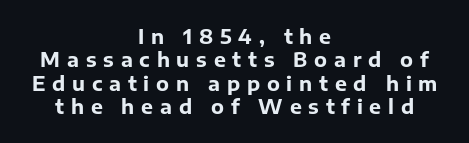
Q: Is the text bold? A: Yes.
Q: Is the text italic (slanted)? A: No, it is upright.
Q: Is the text underlined? A: No.
Q: How is the paragraph aligned? A: Centered.
Q: Is the spacing between letters normal or unusually wide? A: Unusually wide.
